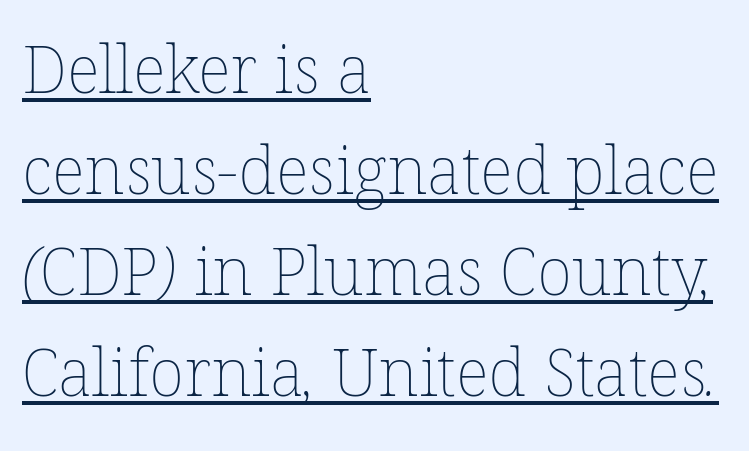
Q: Is the text bold? A: No.
Q: Is the text underlined? A: Yes.
Q: How is the paragraph aligned? A: Left-aligned.
Q: Is the spacing between letters normal or unusually wide? A: Normal.
Q: Is the spacing between lines tight, normal or loose? A: Normal.
Q: Width (condensed, normal, or wide)? A: Normal.
Q: Stroke contrast? A: Low.
Q: x-height? A: Medium.
Q: Monospaced? A: No.
